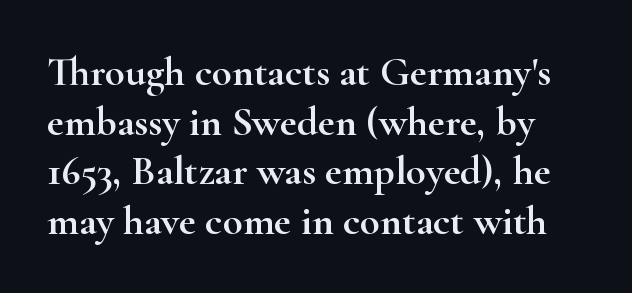
The image shows 41 px wide serif type, upright; set line spacing 1.21x, normal letter spacing, not underlined; high stroke contrast and a small x-height.
